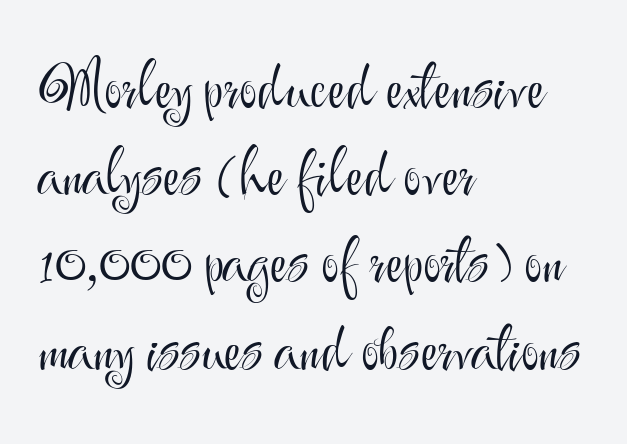
A light-to-regular cut is what we see here. Letterform terminals end flat and unadorned throughout the passage. Here the designer chose a conventional face with non-uniform glyph widths. Lines of text with bare space underneath.
